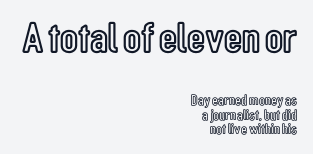
The image shows 44 px condensed type, upright; set right-aligned, tight line spacing (0.96x), normal letter spacing, not underlined; the first (top) block is 2.93x larger; a medium x-height.
